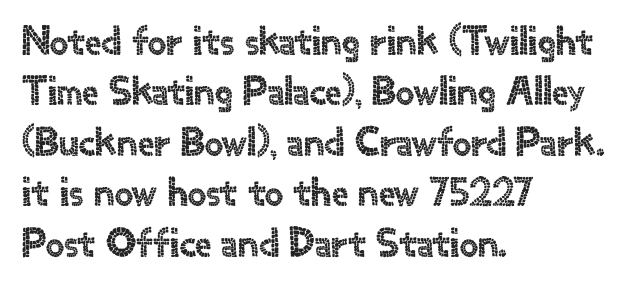
Q: Is the text italic (slanted)? A: No, it is upright.
Q: Is the typeface a serif or a sans-serif typeface? A: Sans-serif.
Q: Is the text underlined? A: No.
Q: How is the paragraph aligned? A: Left-aligned.
Q: Is the spacing between letters normal or unusually wide? A: Normal.
Q: Width (condensed, normal, or wide)? A: Normal.
Q: x-height? A: Small.
Q: Monospaced? A: No.
